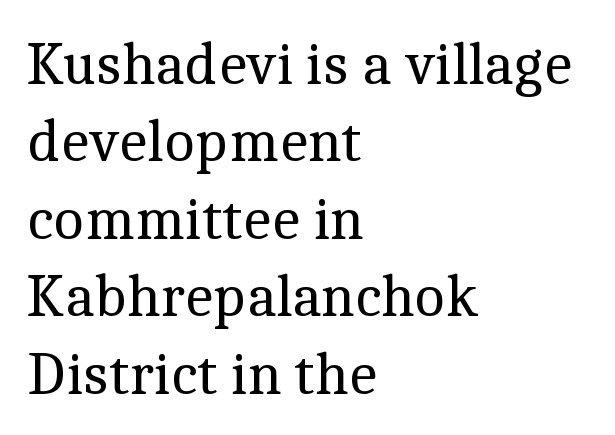
Q: Is the text bold? A: No.
Q: Is the text italic (slanted)? A: No, it is upright.
Q: Is the typeface a serif or a sans-serif typeface? A: Serif.
Q: Is the text underlined? A: No.
Q: How is the paragraph aligned? A: Left-aligned.
Q: Is the spacing between letters normal or unusually wide? A: Normal.
Q: Is the spacing between lines tight, normal or loose? A: Normal.
Q: Width (condensed, normal, or wide)? A: Normal.
Q: x-height? A: Medium.
Q: Monospaced? A: No.
